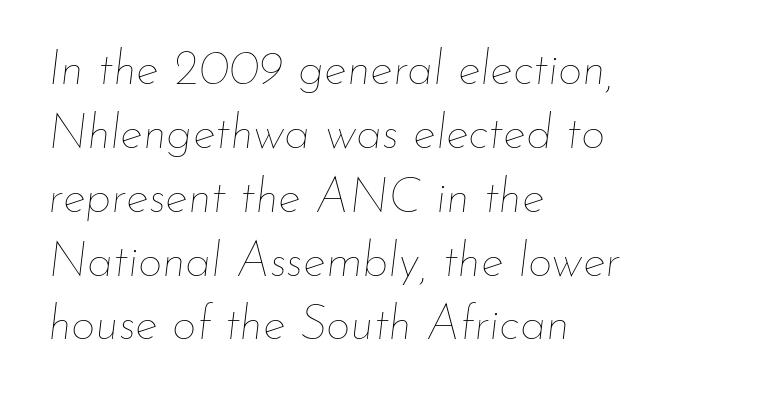
The image shows 48 px thin type, italic (leaning right); set left-aligned, normal line spacing (1.33x), normal letter spacing, not underlined; low stroke contrast and a small x-height.
